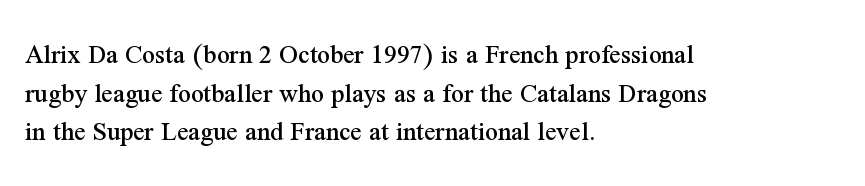
The image shows 28 px serif type, upright; set left-aligned, normal line spacing (1.38x), normal letter spacing, not underlined; medium stroke contrast and a medium x-height.
